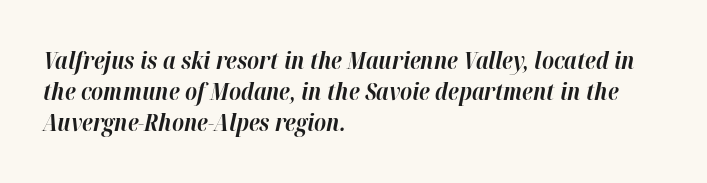
The image shows 24 px bold type, italic (leaning right); set left-aligned, normal line spacing (1.3x), normal letter spacing, not underlined.
